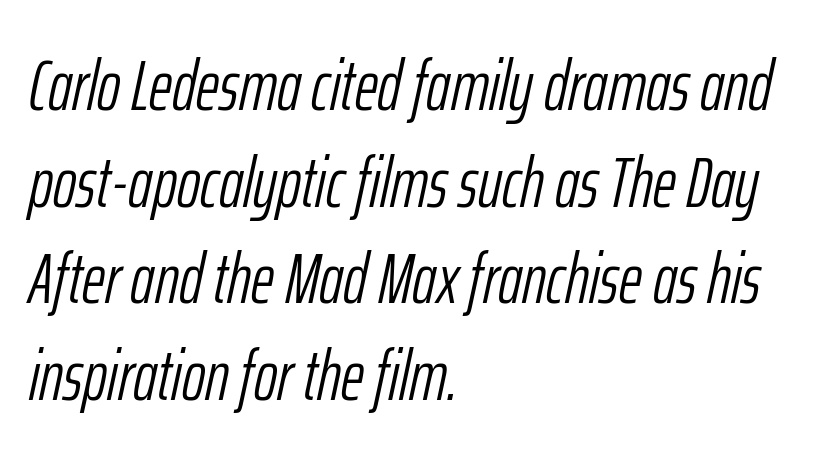
The image shows 71 px light, condensed type, italic (leaning right); set left-aligned, normal line spacing (1.36x), normal letter spacing, not underlined; low stroke contrast and a medium x-height.
